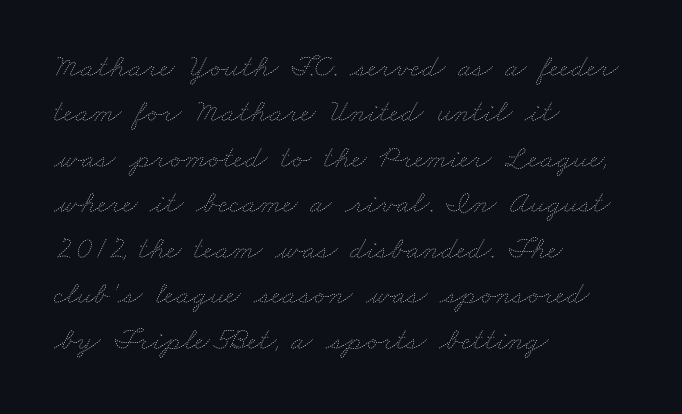
Q: Is the text bold? A: No.
Q: Is the text underlined? A: No.
Q: How is the paragraph aligned? A: Left-aligned.
Q: Is the spacing between letters normal or unusually wide? A: Normal.
Q: Is the spacing between lines tight, normal or loose? A: Normal.
Q: Width (condensed, normal, or wide)? A: Wide.
Q: Stroke contrast? A: Low.
Q: x-height? A: Small.
Q: Monospaced? A: No.
